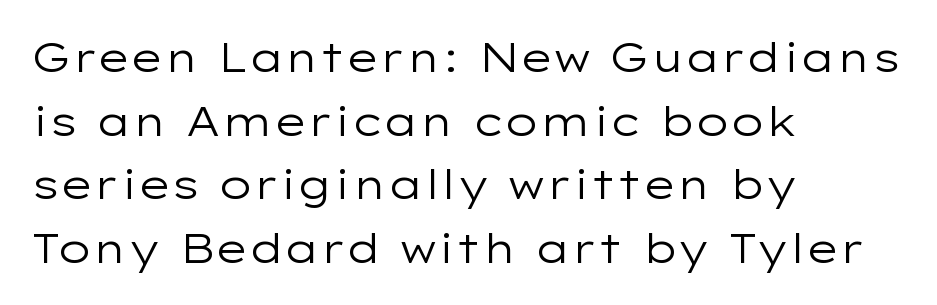
{"serif": "no", "italic": "no", "bold": "no", "weight": "regular", "width": "wide", "stroke_contrast": "low", "x_height": "medium", "monospaced": "no", "underline": "no", "align": "left", "line_spacing": "normal", "line_spacing_ratio": 1.55, "letter_spacing": "normal", "letter_spacing_em": 0.0, "glyph_px": 41}
